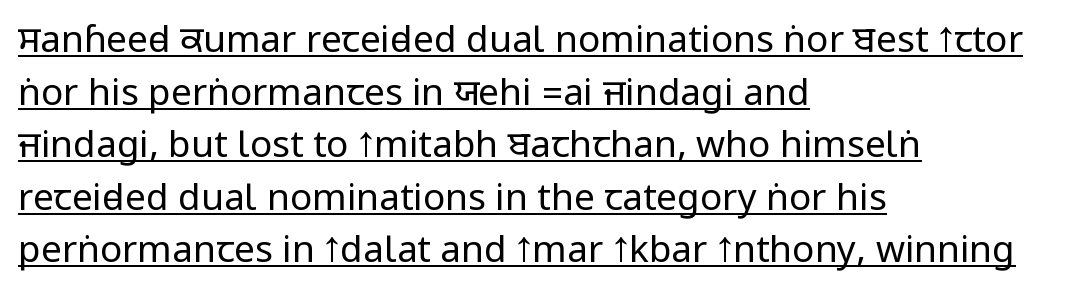
The image shows 37 px regular-weight, condensed sans-serif type, upright; set left-aligned, normal line spacing (1.42x), normal letter spacing, underlined; low stroke contrast.
